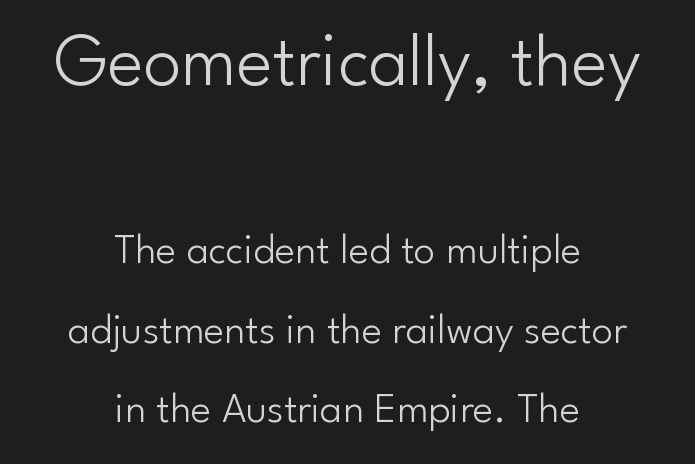
{"serif": "no", "italic": "no", "bold": "no", "weight": "light", "width": "normal", "stroke_contrast": "low", "x_height": "small", "monospaced": "no", "underline": "no", "align": "center", "line_spacing_ratio": 1.85, "letter_spacing": "normal", "letter_spacing_em": 0.0, "larger_block": "first", "size_ratio": 1.77, "glyph_px": 76}
